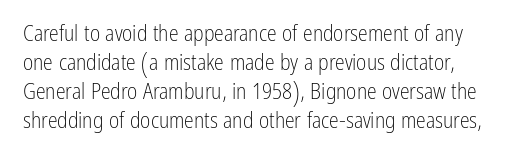
It's the straight-up-and-down kind of type. Only glyphs here, with clear space below each row. What stands out about the letter spacing? Nothing — it is the standard amount. Stem width sits at or under what a default text font uses.
